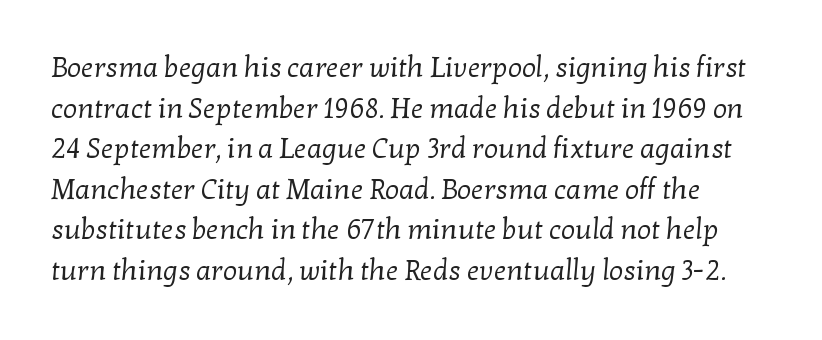
These glyphs show unthickened strokes, regular width or finer. Descenders hang freely into open space. Leading: standard. The face used here is proportionally spaced, like ordinary book or web type. Note: serifs present on the glyphs. Observe the ordinary spacing: letters are neighbours, not strangers.
